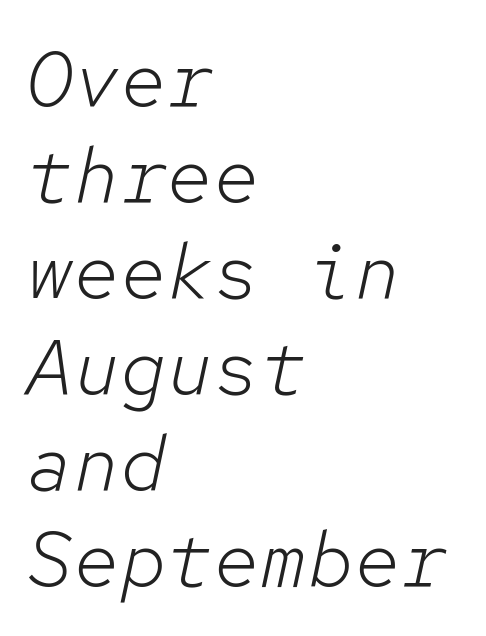
Style check: oblique. The typesetting does not lean heavy: it is not bold. In terms of letterspacing, this is plain default setting. No word sits above an underline. Do the characters align in a grid? Yes, the font is monospaced. All the whitespace from short lines collects on the right.
